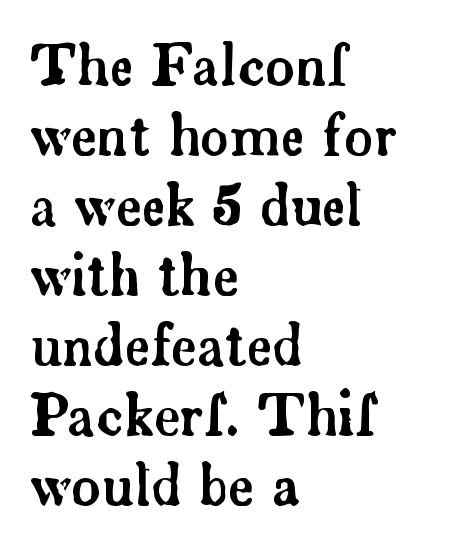
The lettering stays uniformly vertical, giving the passage a roman look. If you drew a ruler down the left edge, every line would touch it. Interline gaps are of average width in this sample. The strip under each line holds only bare page. You could call the tracking neutral — neither tight nor loose. Does the type have serifs? Yes, each stem ends in a small foot.
